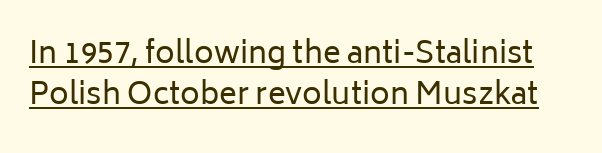
Q: Is the text bold? A: No.
Q: Is the text italic (slanted)? A: No, it is upright.
Q: Is the typeface a serif or a sans-serif typeface? A: Sans-serif.
Q: Is the text underlined? A: Yes.
Q: Is the spacing between letters normal or unusually wide? A: Normal.
Q: Is the spacing between lines tight, normal or loose? A: Normal.
Q: Width (condensed, normal, or wide)? A: Normal.
Q: Stroke contrast? A: Low.
Q: x-height? A: Medium.
Q: Monospaced? A: No.
